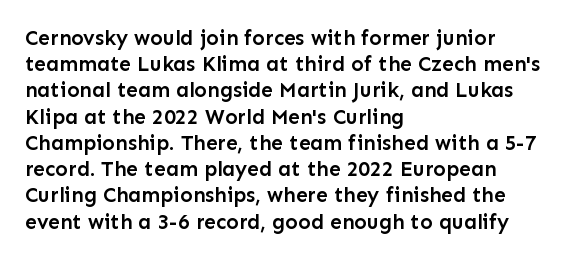
Just letters on the line, the space beneath them empty. Evenly set lines give the paragraph a standard silhouette. Compared with a centered layout, this one pins lines to the left instead. Letter spacing: default.
